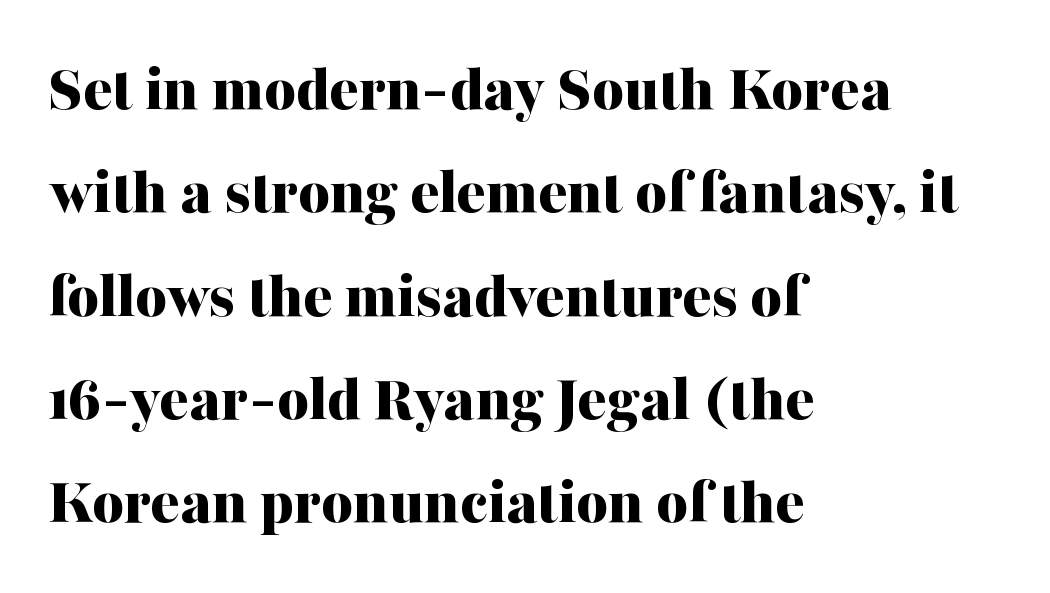
{"serif": "yes", "italic": "no", "bold": "yes", "weight": "bold", "width": "normal", "stroke_contrast": "medium", "x_height": "medium", "monospaced": "no", "underline": "no", "align": "left", "line_spacing": "normal", "line_spacing_ratio": 1.52, "letter_spacing": "normal", "letter_spacing_em": 0.0, "glyph_px": 68}
